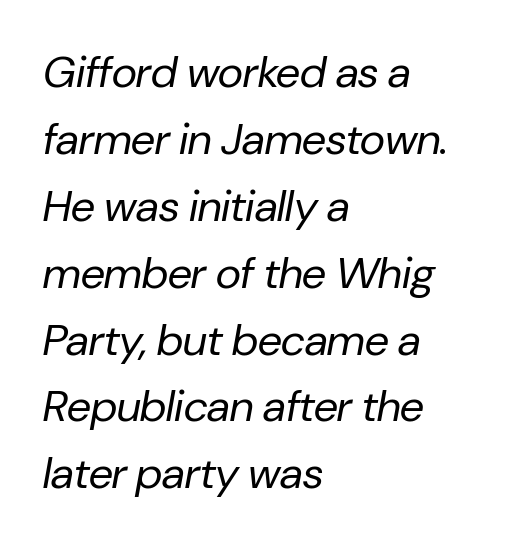
Q: Is the text bold? A: No.
Q: Is the text italic (slanted)? A: Yes, it leans right by about 10 degrees.
Q: Is the text underlined? A: No.
Q: How is the paragraph aligned? A: Left-aligned.
Q: Is the spacing between letters normal or unusually wide? A: Normal.
Q: Is the spacing between lines tight, normal or loose? A: Normal.
Q: Width (condensed, normal, or wide)? A: Normal.
Q: Stroke contrast? A: Low.
Q: x-height? A: Medium.
Q: Monospaced? A: No.
